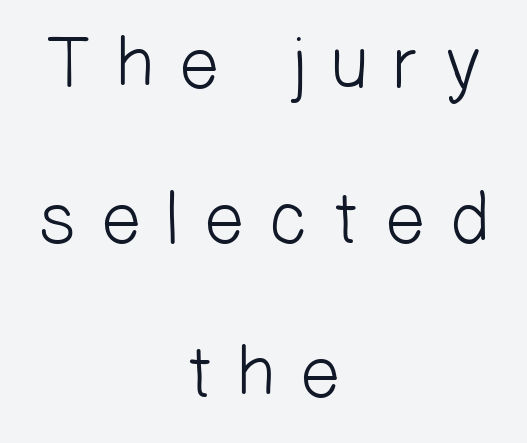
The image shows 74 px light sans-serif type; set centered, loose line spacing (2.09x), unusually wide letter spacing (+0.28 em), not underlined; low stroke contrast and a medium x-height.
